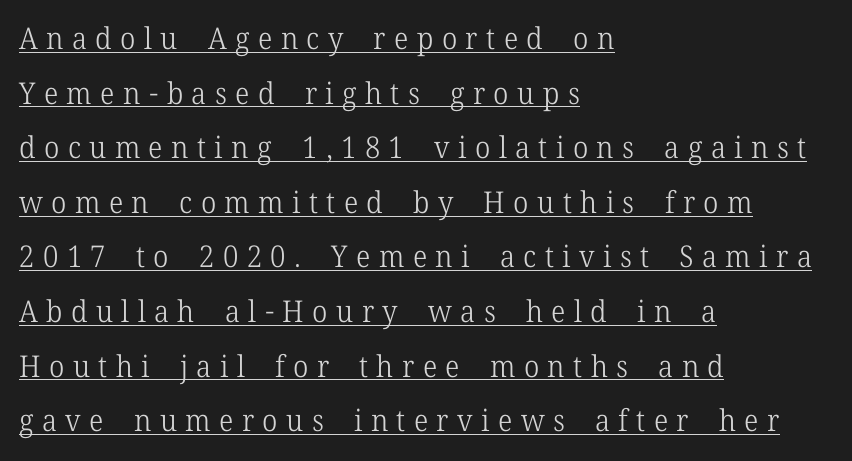
The weight would be labelled regular, book, light, or lighter still. The typography opts for an upright posture over an oblique one. Every word sits above its own underline. Loose tracking; the words dissolve into strings of separated letters. The passage shown is typeset with a serif family. A classic flush-left, rag-right setting is used for this passage.
